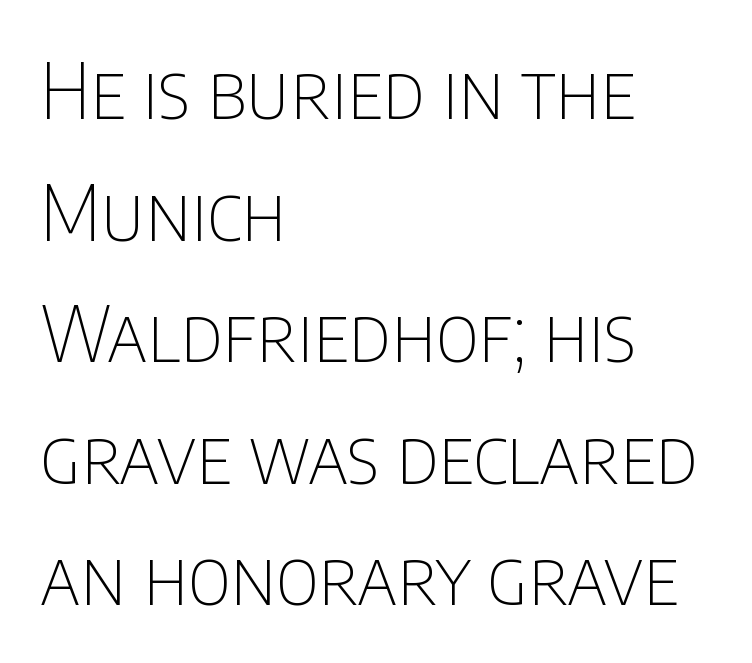
The image shows 76 px thin, condensed sans-serif type, upright; set left-aligned, normal line spacing (1.6x), normal letter spacing, not underlined; low stroke contrast and a large x-height.
